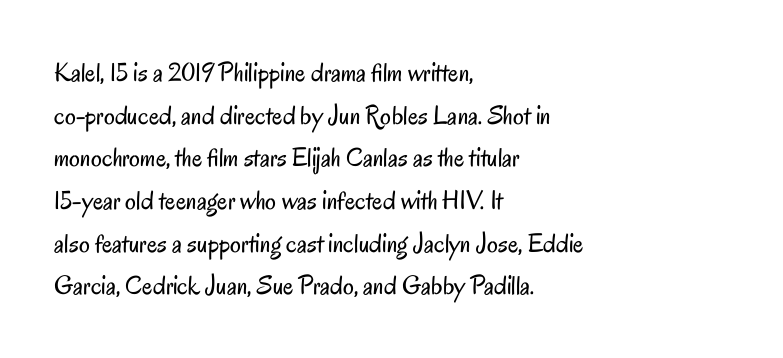
The image shows 27 px text type, upright; set left-aligned, normal line spacing (1.58x), normal letter spacing, not underlined.
